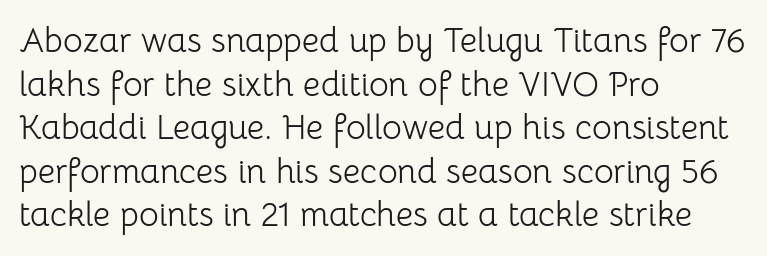
Check under the words: just untouched page. Caption: standard tracking, unaltered. Summary of vertical rhythm: regular, with standard interline spacing. This sample has the flowing, uneven cadence of proportional lettering. Typographically, this falls in the sans-serif category.
